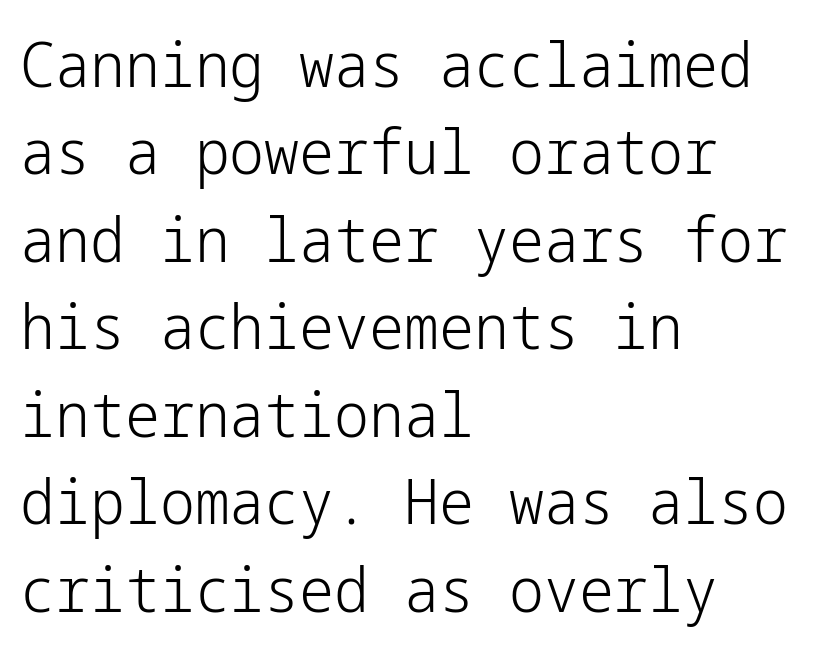
The image shows 62 px light sans-serif type, upright; set left-aligned, normal line spacing (1.41x), normal letter spacing, not underlined; low stroke contrast and a medium x-height.
